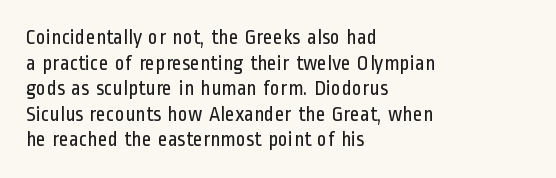
Does extra space separate the letters? No, they use regular spacing. The passage is arranged the way most books set body copy — flush left. The area under the type is left untouched. The face looks like a standard text weight, possibly lighter. Notice how the stems are strictly vertical — no italics here.
